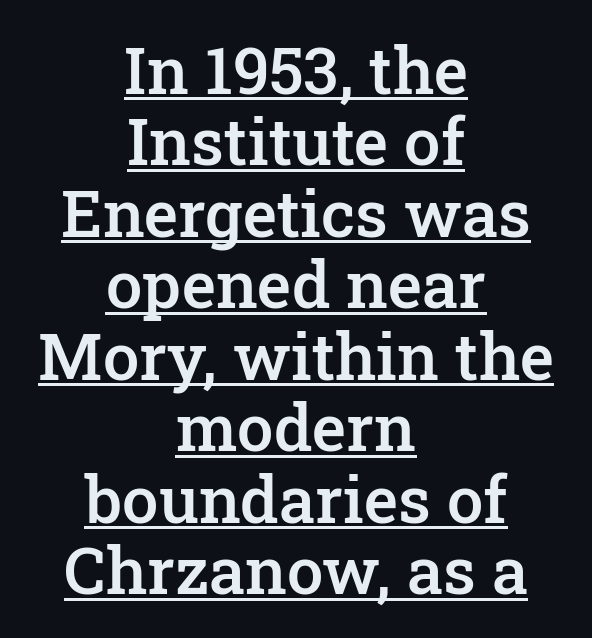
The image shows 65 px semibold serif type, upright; set centered, tight line spacing (1.1x), normal letter spacing, underlined; low stroke contrast and a medium x-height.
